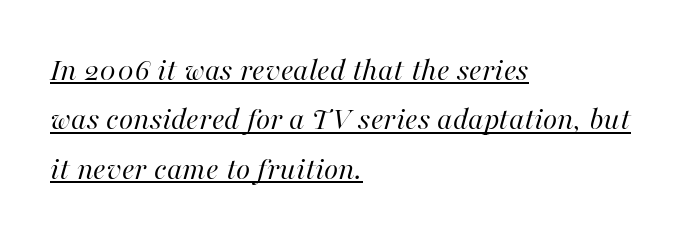
The image shows 33 px regular-weight type, italic (leaning right); set left-aligned, normal line spacing (1.5x), normal letter spacing, underlined; high stroke contrast and a medium x-height.
